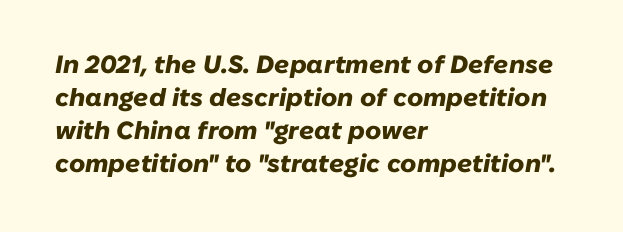
Q: Is the text bold? A: Yes.
Q: Is the text italic (slanted)? A: Yes, it leans right by about 10 degrees.
Q: Is the text underlined? A: No.
Q: How is the paragraph aligned? A: Left-aligned.
Q: Is the spacing between letters normal or unusually wide? A: Normal.
Q: Is the spacing between lines tight, normal or loose? A: Normal.
